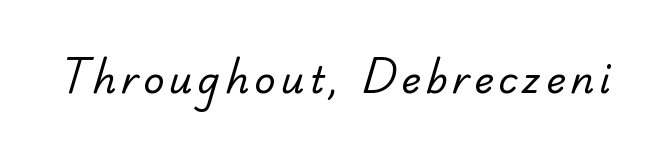
The image shows 37 px regular-weight serif type; set not underlined; low stroke contrast and a small x-height.
